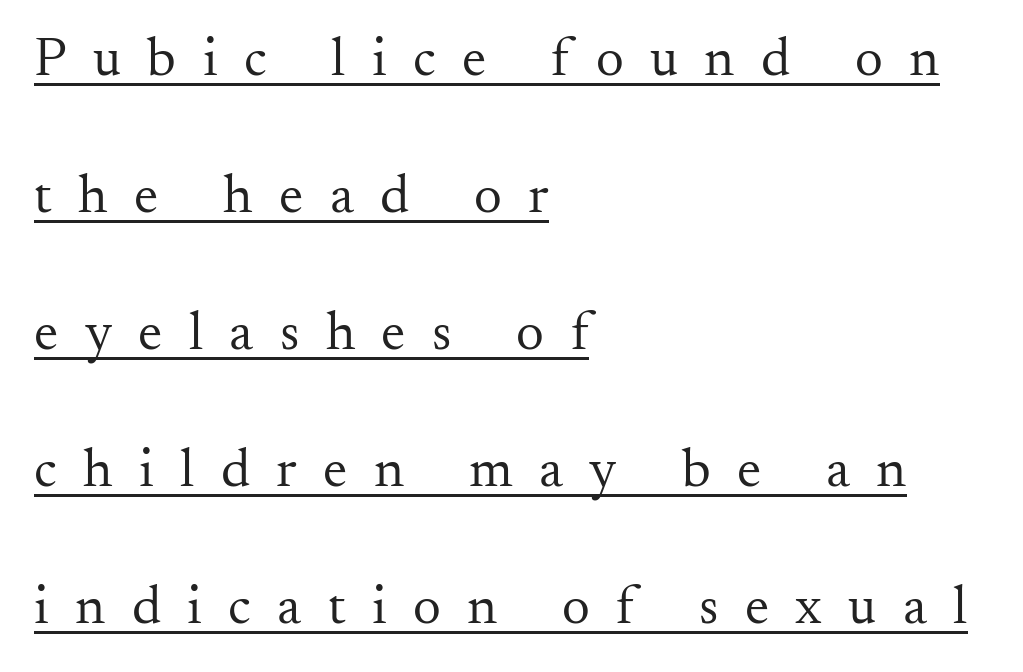
{"serif": "yes", "italic": "no", "bold": "no", "weight": "regular", "width": "normal", "stroke_contrast": "medium", "x_height": "small", "monospaced": "no", "underline": "yes", "align": "left", "line_spacing": "loose", "line_spacing_ratio": 2.49, "letter_spacing": "wide", "letter_spacing_em": 0.48, "glyph_px": 55}
